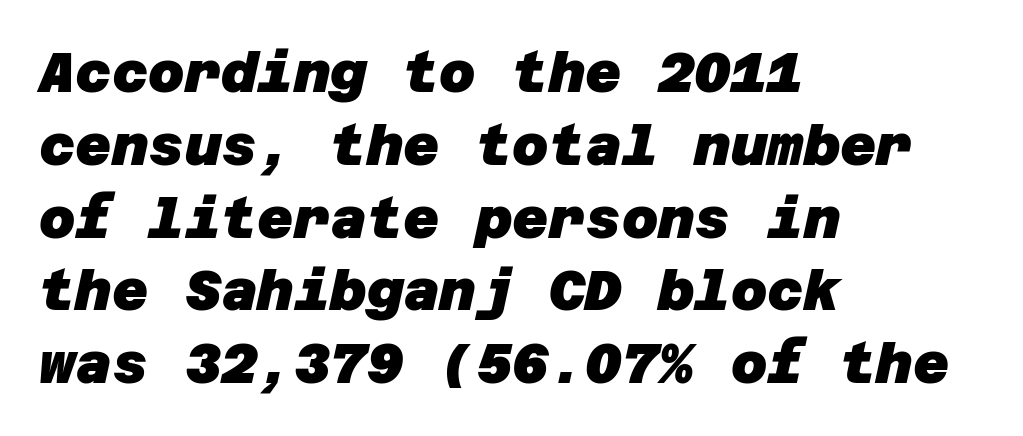
The image shows 56 px heavy sans-serif type; set left-aligned, normal line spacing (1.3x), normal letter spacing, not underlined; low stroke contrast and a large x-height.
